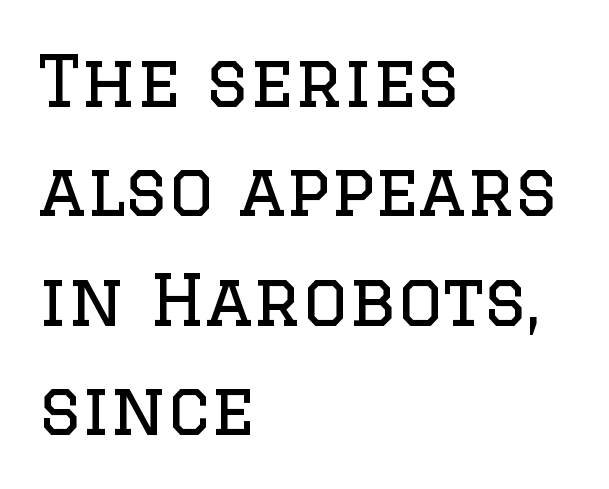
{"serif": "yes", "italic": "no", "bold": "no", "weight": "regular", "width": "normal", "stroke_contrast": "low", "x_height": "large", "monospaced": "no", "underline": "no", "align": "left", "line_spacing": "normal", "line_spacing_ratio": 1.54, "letter_spacing": "normal", "letter_spacing_em": 0.0, "glyph_px": 71}
